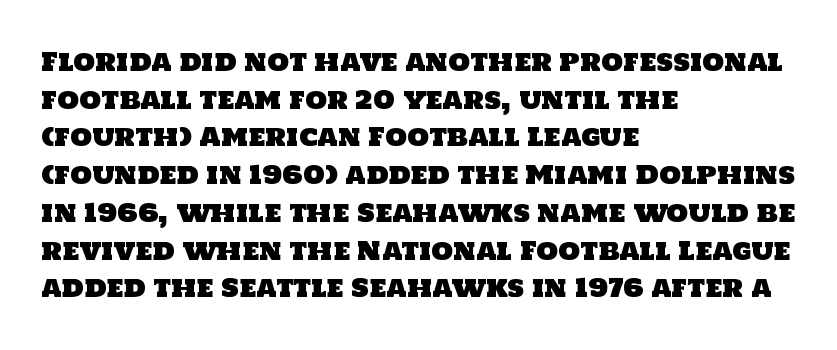
The image shows 25 px text type; set left-aligned, normal line spacing (1.51x), normal letter spacing, not underlined.
